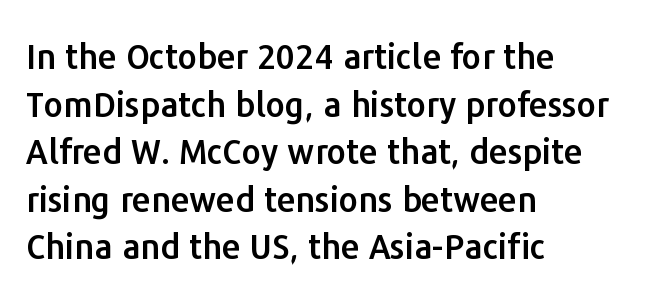
How would I describe the line gaps? Plain and ordinary. Think of a printed novel: that variable character pitch is what you see here. Does the type have serifs? No, each stem ends abruptly. Nobody drew a line under any word here.
